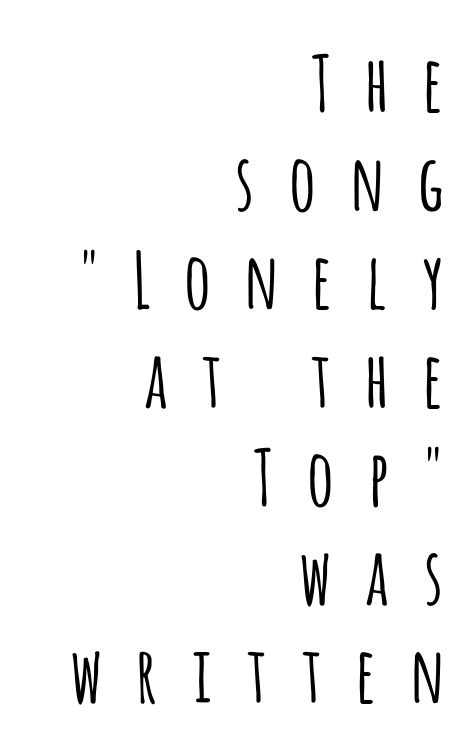
Q: Is the text bold? A: No.
Q: Is the text italic (slanted)? A: No, it is upright.
Q: Is the typeface a serif or a sans-serif typeface? A: Sans-serif.
Q: Is the text underlined? A: No.
Q: How is the paragraph aligned? A: Right-aligned.
Q: Is the spacing between letters normal or unusually wide? A: Unusually wide.
Q: Is the spacing between lines tight, normal or loose? A: Normal.
Q: Width (condensed, normal, or wide)? A: Condensed.
Q: Stroke contrast? A: Low.
Q: x-height? A: Large.
Q: Monospaced? A: No.
